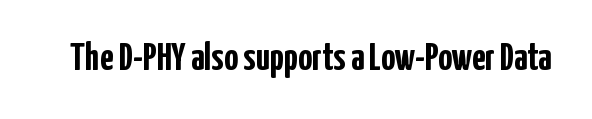
Style check: upright. Think of a printed novel: that variable character pitch is what you see here. A sans-serif font was chosen for this passage. Caption: standard tracking, unaltered. Lines of text with bare space underneath.
